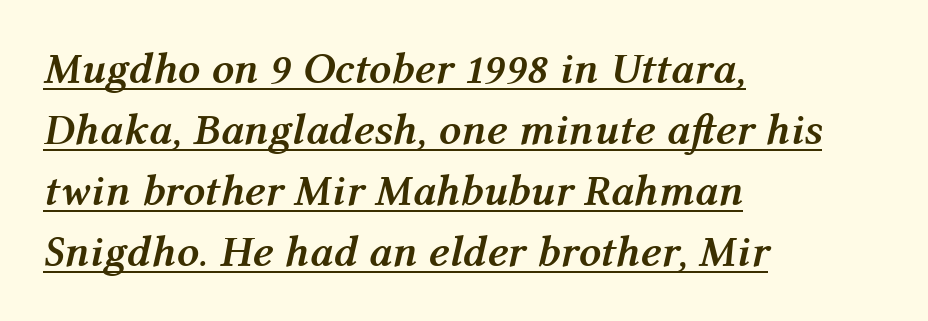
These lines keep a tight, regular rhythm from letter to letter. The words here are underlined. Looking at the ascenders, they clearly lean. Horizontal bands of white between lines are of average thickness. A typesetter would call this proportional, since set widths differ per character.
